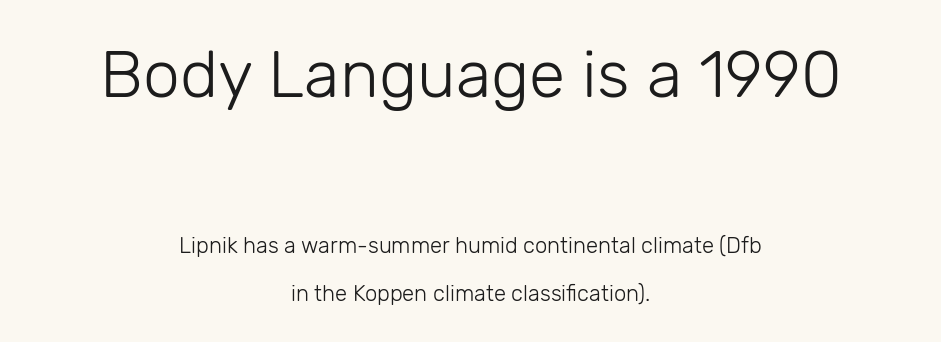
The paragraph has two soft edges and a firm central axis. This rendering leaves character spacing at its baseline value. Type size steps down from the first block to the second. Observe the absence of serifs on each vertical stroke in this sample. The typeface has the unassuming heft of standard copy or less.
